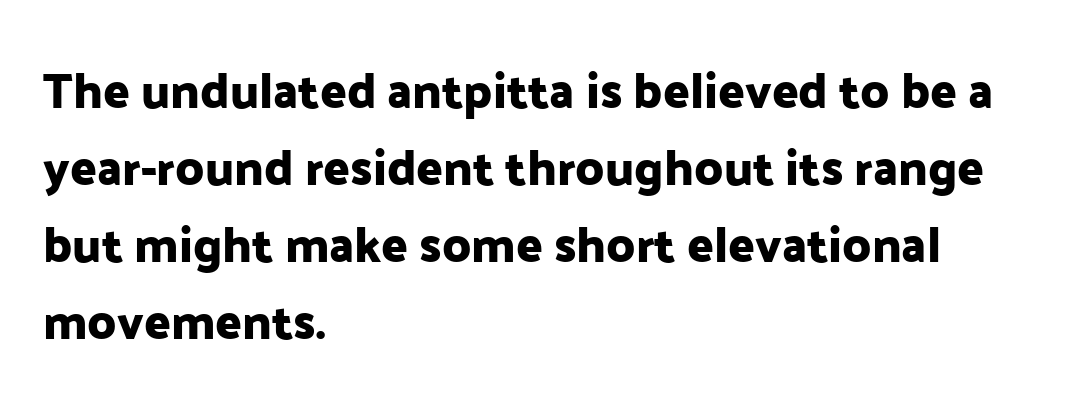
The image shows 49 px sans-serif type, upright; set left-aligned, normal line spacing (1.57x), normal letter spacing, not underlined; low stroke contrast and a medium x-height.
